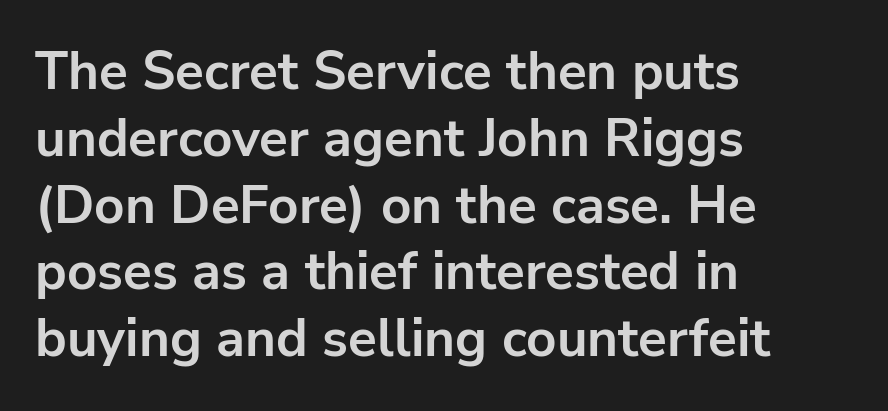
The image shows 53 px bold sans-serif type, upright; set left-aligned, normal line spacing (1.26x), normal letter spacing, not underlined; low stroke contrast and a medium x-height.
